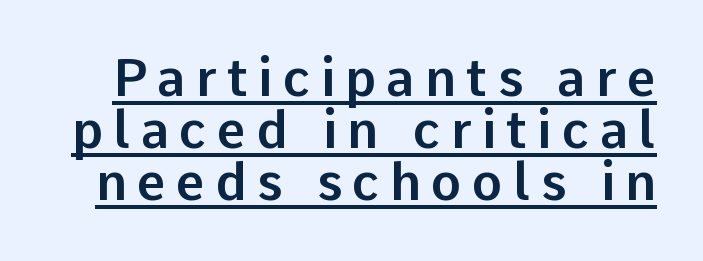
The text was rendered using a sans face with plain stroke endings. This sample has the flowing, uneven cadence of proportional lettering. Observe the wide spacing: letters keep a clear distance from each other. Interline gaps are noticeably narrow in this sample.
